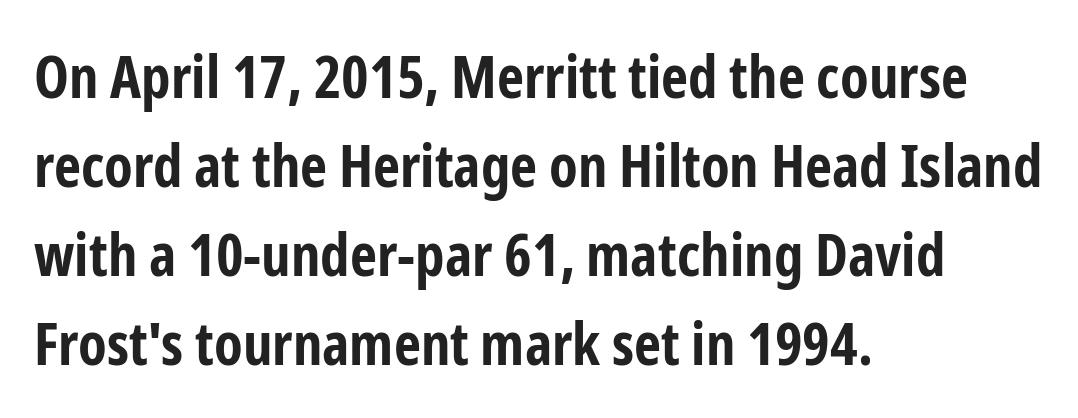
The image shows 59 px bold, condensed sans-serif type, upright; set left-aligned, normal line spacing (1.51x), normal letter spacing, not underlined; low stroke contrast and a medium x-height.
